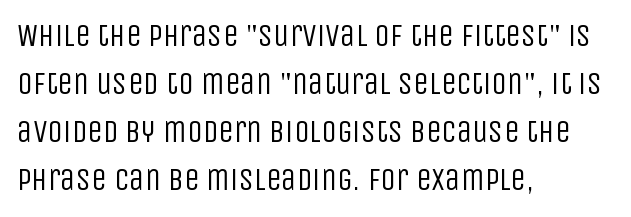
The image shows 31 px regular-weight, condensed sans-serif type, upright; set left-aligned, normal line spacing (1.55x), normal letter spacing, not underlined; low stroke contrast and a large x-height.
